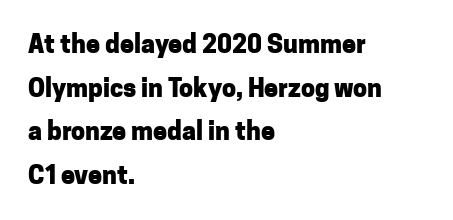
Q: Is the text bold? A: Yes.
Q: Is the text italic (slanted)? A: No, it is upright.
Q: Is the text underlined? A: No.
Q: How is the paragraph aligned? A: Left-aligned.
Q: Is the spacing between letters normal or unusually wide? A: Normal.
